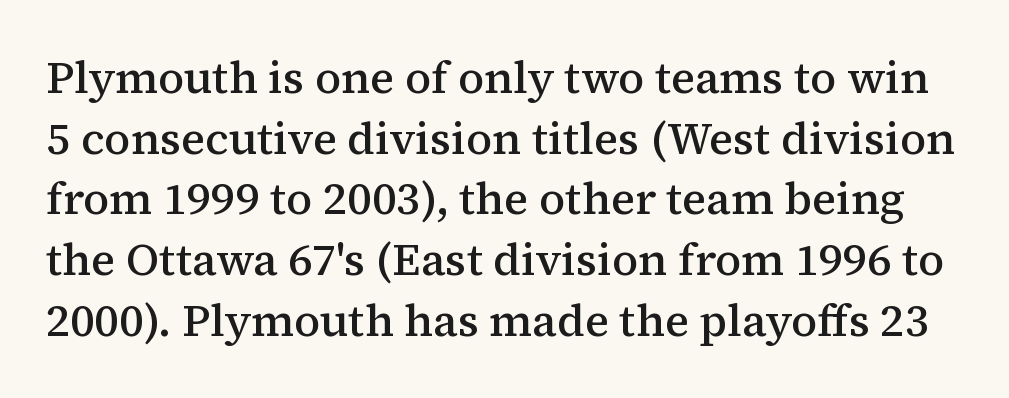
{"serif": "yes", "italic": "no", "bold": "semi", "weight": "semibold", "width": "normal", "stroke_contrast": "medium", "x_height": "medium", "monospaced": "no", "underline": "no", "line_spacing": "normal", "line_spacing_ratio": 1.35, "letter_spacing": "normal", "letter_spacing_em": 0.0, "glyph_px": 45}
